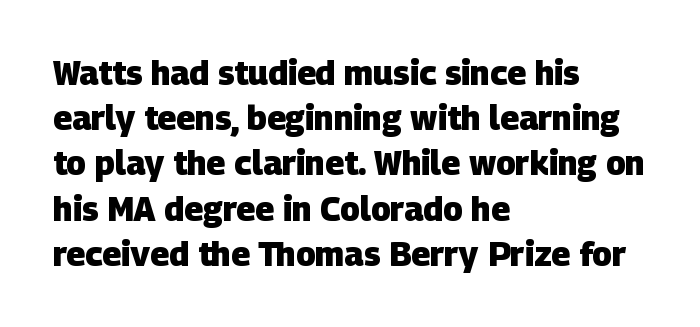
Q: Is the text bold? A: Yes.
Q: Is the typeface a serif or a sans-serif typeface? A: Sans-serif.
Q: Is the text underlined? A: No.
Q: How is the paragraph aligned? A: Left-aligned.
Q: Is the spacing between letters normal or unusually wide? A: Normal.
Q: Is the spacing between lines tight, normal or loose? A: Normal.
Q: Width (condensed, normal, or wide)? A: Normal.
Q: Stroke contrast? A: Low.
Q: x-height? A: Large.
Q: Monospaced? A: No.
